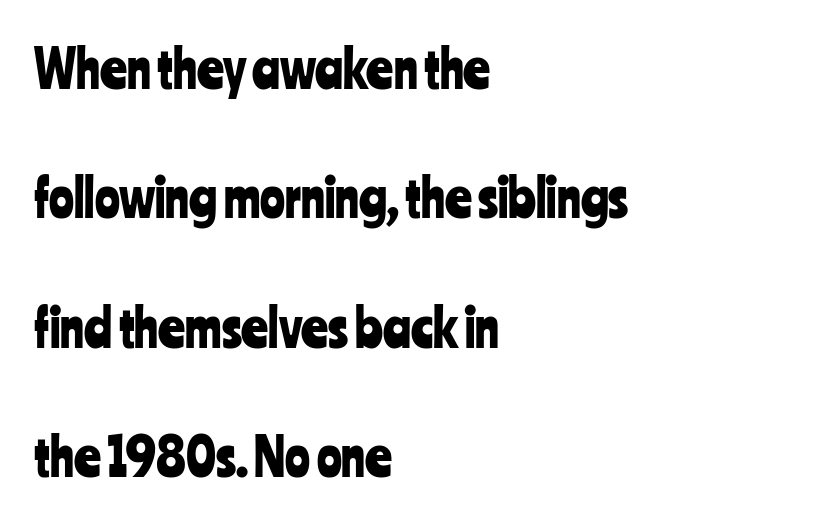
Compared with typical body copy, the letter spacing here is the same. Reading down the block, your eye returns to a fixed left position each line. Is there any slant? The stems are plumb. Underline: absent.
